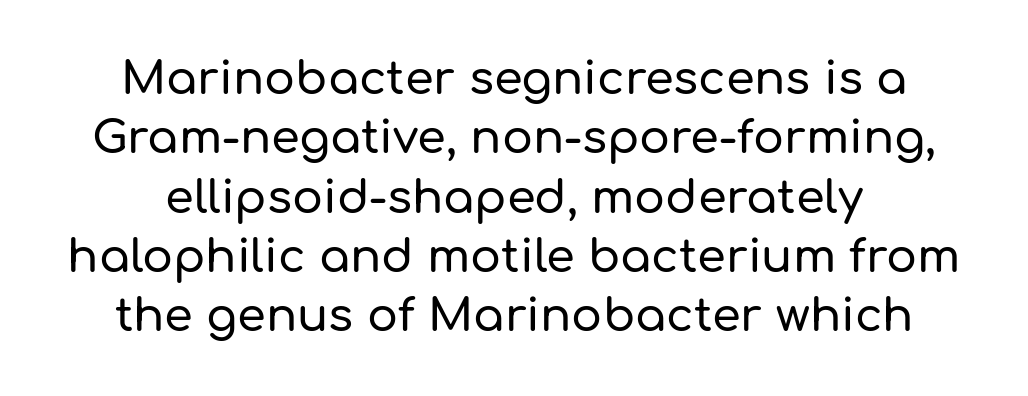
{"serif": "no", "italic": "no", "width": "normal", "stroke_contrast": "low", "x_height": "medium", "monospaced": "no", "underline": "no", "line_spacing": "normal", "line_spacing_ratio": 1.29, "letter_spacing": "normal", "letter_spacing_em": 0.0, "glyph_px": 46}
